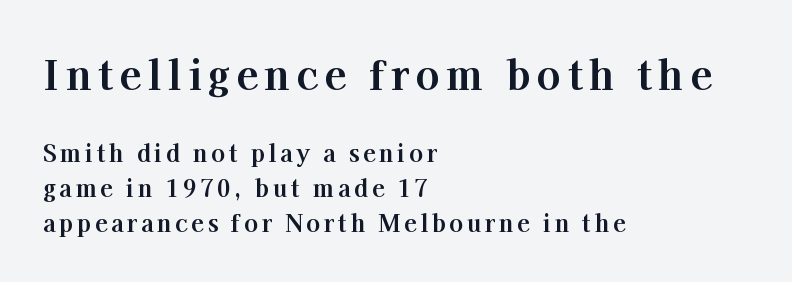
These lines sit exactly where default settings would place them. The paragraph shown leans on its left margin. Students, this is bold: see how much ink each stroke carries. The letters advance in unequal steps, a hallmark of proportional type. Visually, the top section dominates because its glyphs are scaled up. The space beneath each line is pristine and unruled.
